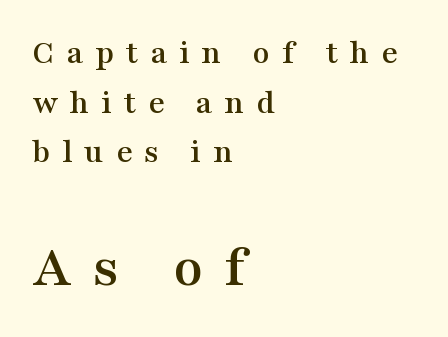
The image shows 61 px wide serif type, upright; set left-aligned, normal line spacing (1.42x), unusually wide letter spacing (+0.34 em), not underlined; the second (bottom) block is 1.74x larger; medium stroke contrast and a medium x-height.
